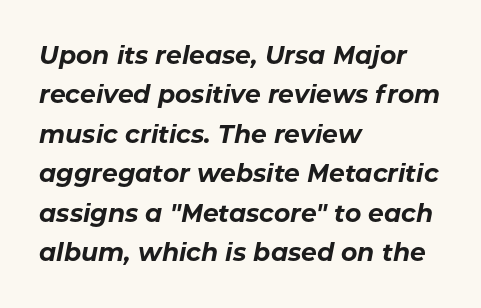
{"italic": "yes", "lean": "right", "slant_degrees": 11, "bold": "yes", "underline": "no", "align": "left", "line_spacing": "normal", "line_spacing_ratio": 1.58, "letter_spacing": "normal", "letter_spacing_em": 0.0, "glyph_px": 25}
